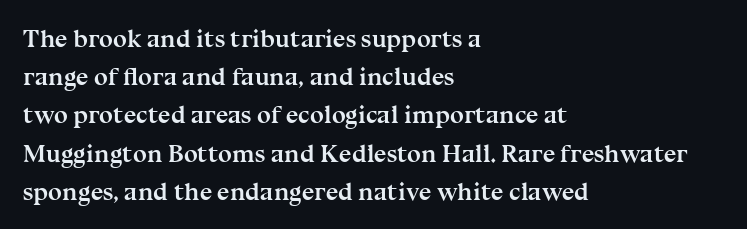
Lines of text with bare space underneath. Quick note: interline space is typical. The line texture is even and compact thanks to regular tracking. The letters stand straight up with perfectly vertical stems. I'd describe the lettering as bold — thick and assertive.
